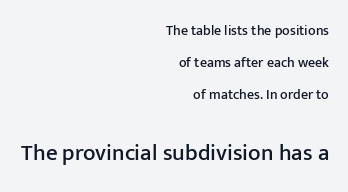
Q: Is the text italic (slanted)? A: No, it is upright.
Q: Is the text underlined? A: No.
Q: How is the paragraph aligned? A: Right-aligned.
Q: Is the spacing between letters normal or unusually wide? A: Normal.
Q: Is the spacing between lines tight, normal or loose? A: Loose.
Q: Which block of text is set in a larger size, the first (top) or the second (bottom)? A: The second (bottom) one.
